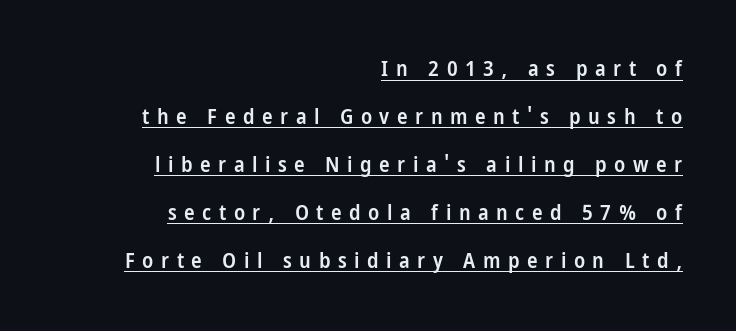
The image shows 22 px text type, upright; set right-aligned, loose line spacing (2.18x), unusually wide letter spacing (+0.34 em), underlined.
